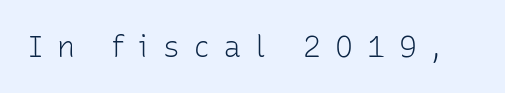
To sum up the face: it is a sans, with no serifs. The passage shown is not underscored anywhere. You can tell it's not italic because the verticals are truly vertical. Loose tracking; the words dissolve into strings of separated letters.
